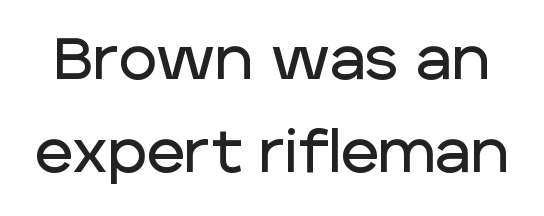
Q: Is the text italic (slanted)? A: No, it is upright.
Q: Is the typeface a serif or a sans-serif typeface? A: Sans-serif.
Q: Is the text underlined? A: No.
Q: Is the spacing between letters normal or unusually wide? A: Normal.
Q: Is the spacing between lines tight, normal or loose? A: Normal.
Q: Width (condensed, normal, or wide)? A: Normal.
Q: Stroke contrast? A: Low.
Q: x-height? A: Large.
Q: Monospaced? A: No.
